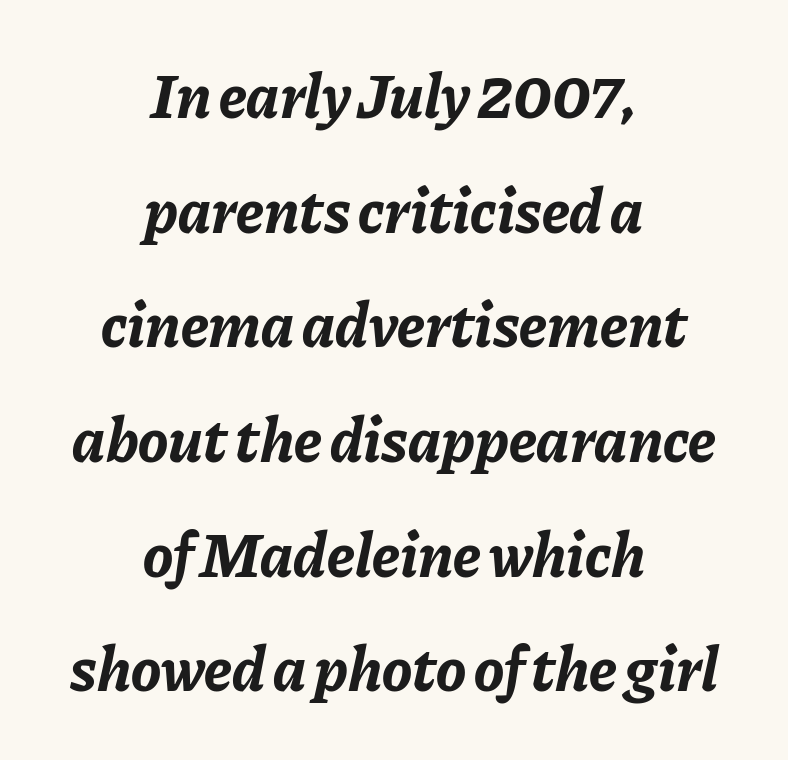
The image shows 63 px bold type, italic (leaning right); set centered, line spacing 1.82x, normal letter spacing, not underlined; low stroke contrast and a medium x-height.
